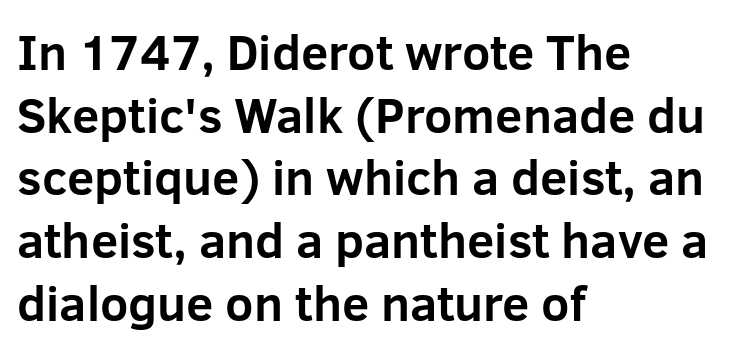
{"serif": "no", "italic": "no", "bold": "yes", "weight": "bold", "width": "normal", "stroke_contrast": "low", "x_height": "medium", "monospaced": "no", "underline": "no", "align": "left", "line_spacing": "normal", "line_spacing_ratio": 1.28, "letter_spacing": "normal", "letter_spacing_em": 0.0, "glyph_px": 49}
